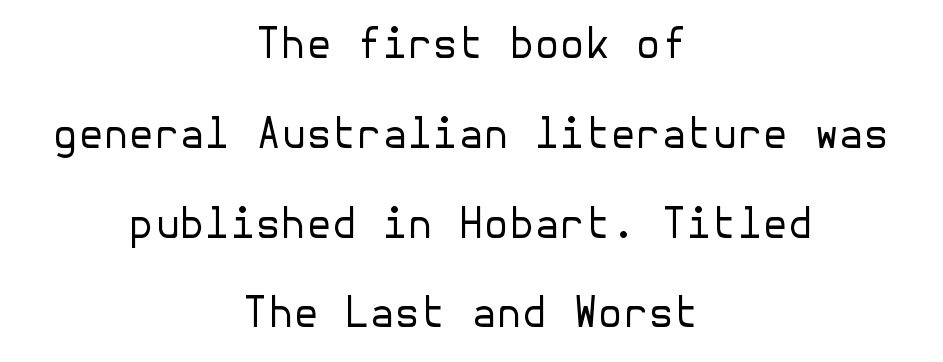
These lines were composed using upright roman letters. The block of text is sparse from top to bottom, with ample space between rows. Tracking here is standard; glyphs follow each other at the usual distance. These lines are centered, leaving both edges ragged. Bold? No — there's no thickening of the strokes. Observe the absence of serifs on each vertical stroke in this sample.
